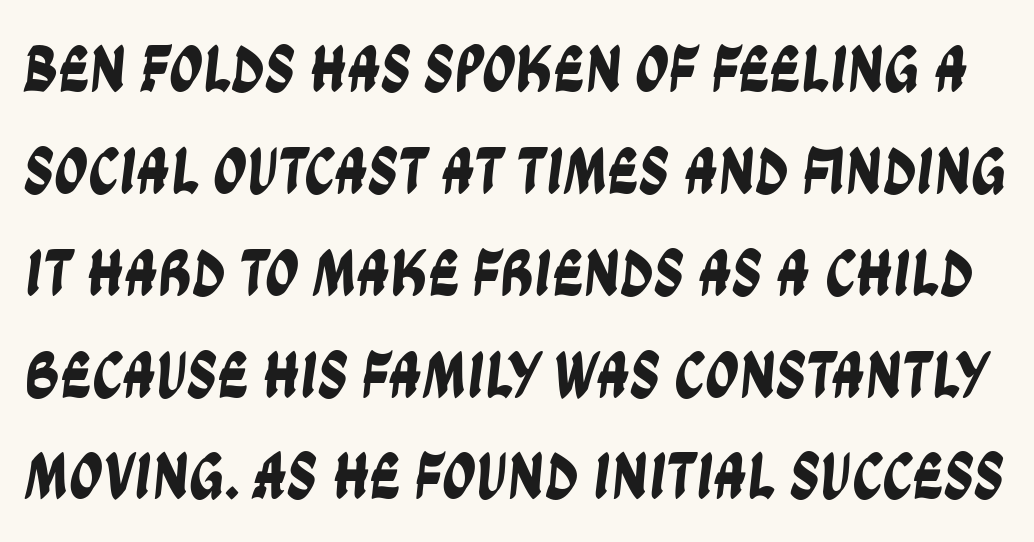
Q: Is the typeface a serif or a sans-serif typeface? A: Sans-serif.
Q: Is the text underlined? A: No.
Q: Is the spacing between letters normal or unusually wide? A: Normal.
Q: Is the spacing between lines tight, normal or loose? A: Normal.
Q: Width (condensed, normal, or wide)? A: Condensed.
Q: Stroke contrast? A: Low.
Q: x-height? A: Large.
Q: Monospaced? A: No.
